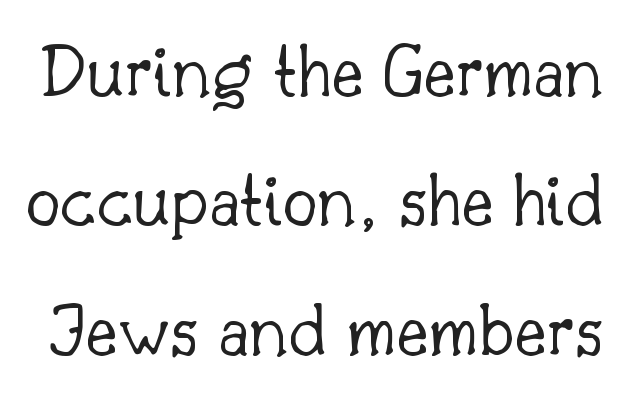
The image shows 78 px light type, upright; set normal line spacing (1.66x), normal letter spacing, not underlined; low stroke contrast and a small x-height.
